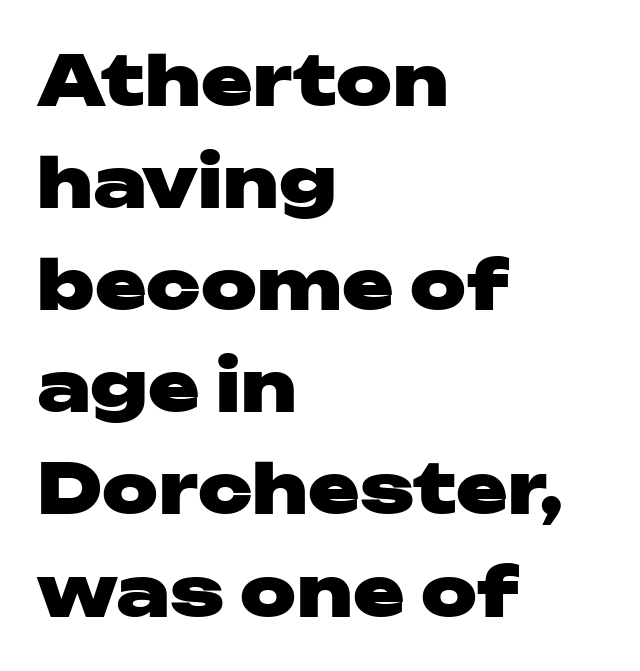
The image shows 69 px heavy, wide sans-serif type, upright; set left-aligned, normal line spacing (1.48x), normal letter spacing, not underlined; low stroke contrast and a medium x-height.
